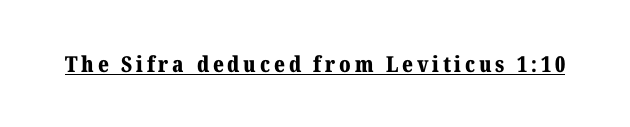
{"italic": "no", "bold": "yes", "underline": "yes", "glyph_px": 22}
